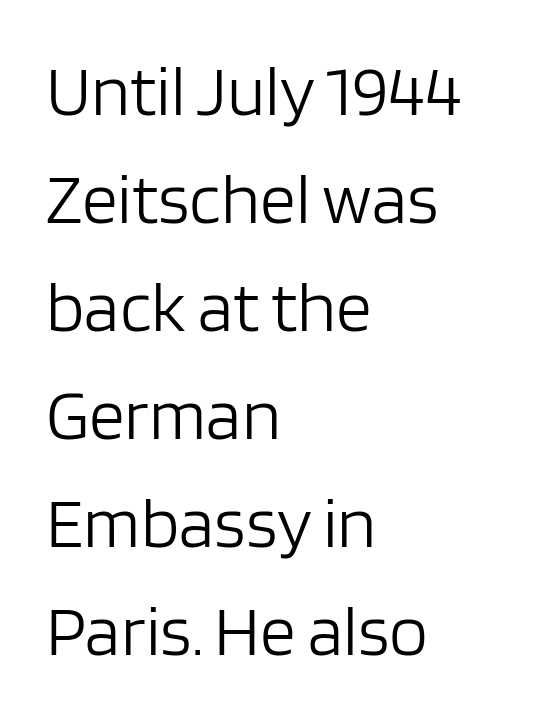
There is no visible air inserted between adjacent glyphs. The passage shown is typed in a proportional face where columns would drift. Ascenders rise straight up at ninety degrees. Quick note: interline space is typical. Where is the straight margin? On the left. Look at the bottom of the vertical strokes: they stop flat, with no serifs.
